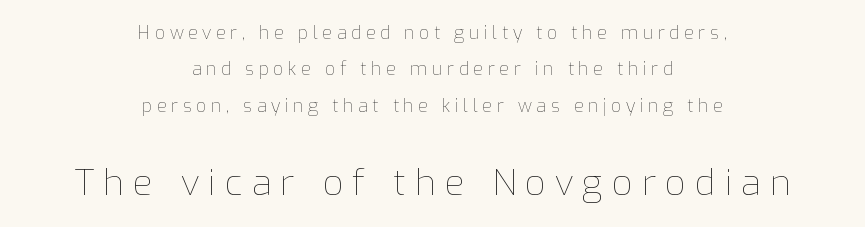
{"italic": "no", "bold": "no", "weight": "thin", "width": "normal", "stroke_contrast": "low", "x_height": "medium", "monospaced": "no", "underline": "no", "align": "center", "line_spacing": "loose", "line_spacing_ratio": 2.02, "letter_spacing": "wide", "letter_spacing_em": 0.25, "larger_block": "second", "size_ratio": 2.0, "glyph_px": 36}
